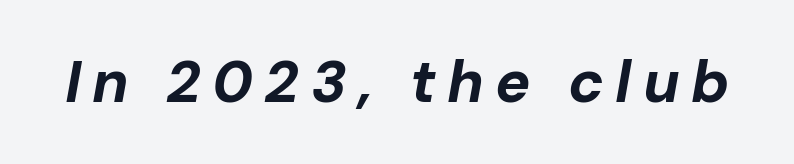
Emphasis-style slanted type is in use. Strong, thick strokes mark this as bold type. Think of a printed novel: that variable character pitch is what you see here. Nobody drew a line under any word here.
